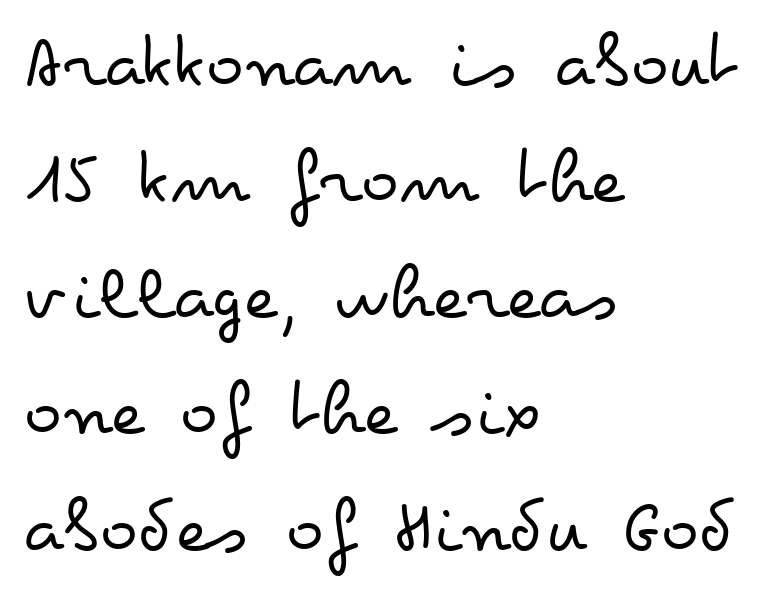
Q: Is the text bold? A: No.
Q: Is the text italic (slanted)? A: No, it is upright.
Q: Is the text underlined? A: No.
Q: How is the paragraph aligned? A: Left-aligned.
Q: Is the spacing between letters normal or unusually wide? A: Normal.
Q: Is the spacing between lines tight, normal or loose? A: Normal.
Q: Width (condensed, normal, or wide)? A: Wide.
Q: Stroke contrast? A: Low.
Q: x-height? A: Small.
Q: Monospaced? A: No.
